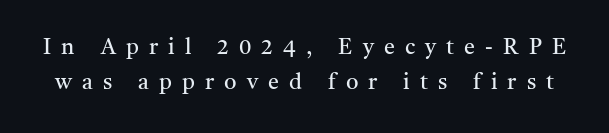
Q: Is the text bold? A: No.
Q: Is the text italic (slanted)? A: No, it is upright.
Q: Is the text underlined? A: No.
Q: Is the spacing between letters normal or unusually wide? A: Unusually wide.
Q: Is the spacing between lines tight, normal or loose? A: Normal.
